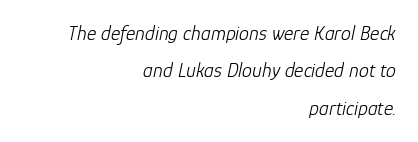
Q: Is the text bold? A: No.
Q: Is the text italic (slanted)? A: Yes, it leans right by about 12 degrees.
Q: Is the text underlined? A: No.
Q: How is the paragraph aligned? A: Right-aligned.
Q: Is the spacing between letters normal or unusually wide? A: Normal.
